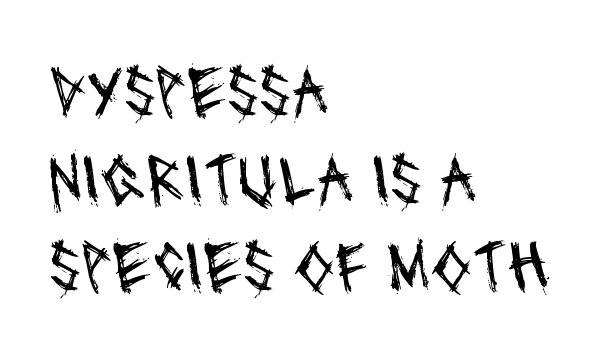
Q: Is the text bold? A: No.
Q: Is the typeface a serif or a sans-serif typeface? A: Sans-serif.
Q: Is the text underlined? A: No.
Q: How is the paragraph aligned? A: Left-aligned.
Q: Is the spacing between letters normal or unusually wide? A: Normal.
Q: Width (condensed, normal, or wide)? A: Condensed.
Q: Stroke contrast? A: Medium.
Q: x-height? A: Large.
Q: Monospaced? A: No.
